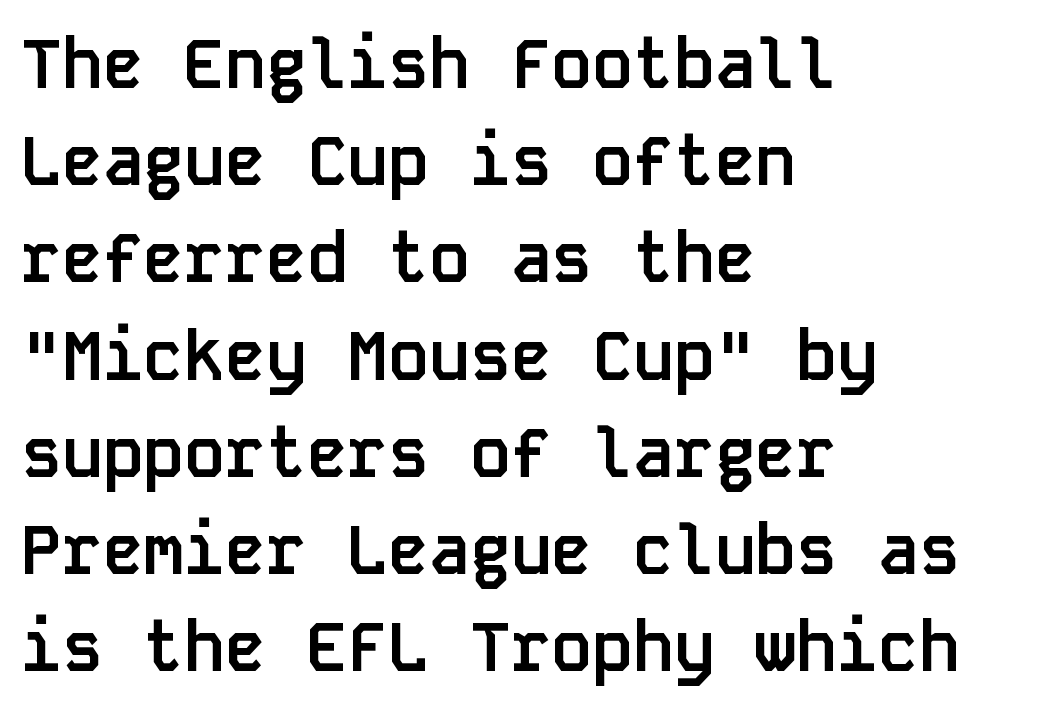
Q: Is the text bold? A: Yes.
Q: Is the text italic (slanted)? A: No, it is upright.
Q: Is the typeface a serif or a sans-serif typeface? A: Sans-serif.
Q: Is the text underlined? A: No.
Q: How is the paragraph aligned? A: Left-aligned.
Q: Is the spacing between letters normal or unusually wide? A: Normal.
Q: Is the spacing between lines tight, normal or loose? A: Normal.
Q: Width (condensed, normal, or wide)? A: Normal.
Q: Stroke contrast? A: Low.
Q: x-height? A: Large.
Q: Monospaced? A: Yes.
